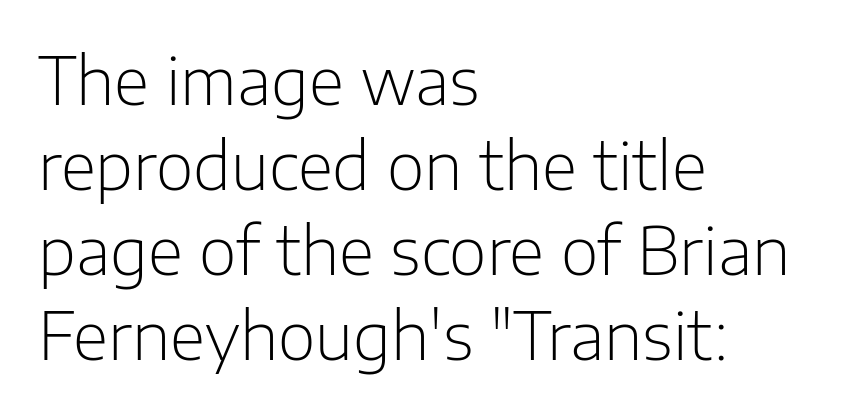
{"serif": "no", "italic": "no", "bold": "no", "weight": "light", "width": "normal", "stroke_contrast": "low", "x_height": "medium", "monospaced": "no", "underline": "no", "align": "left", "line_spacing": "normal", "line_spacing_ratio": 1.31, "letter_spacing": "normal", "letter_spacing_em": 0.0, "glyph_px": 65}
